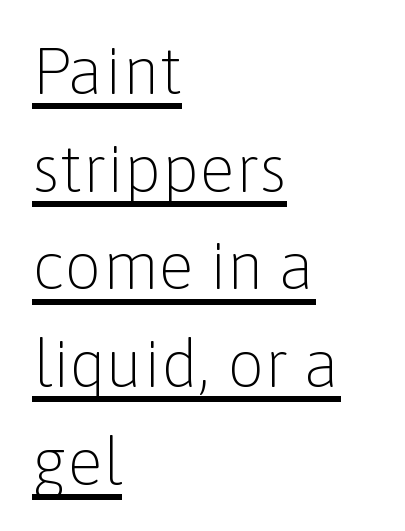
All the whitespace from short lines collects on the right. Spacing verdict: proportional, widths tailored to each character. Spacing between characters is what you'd get straight out of the box. Heaviness? Minimal to ordinary, like unemphasized prose.
